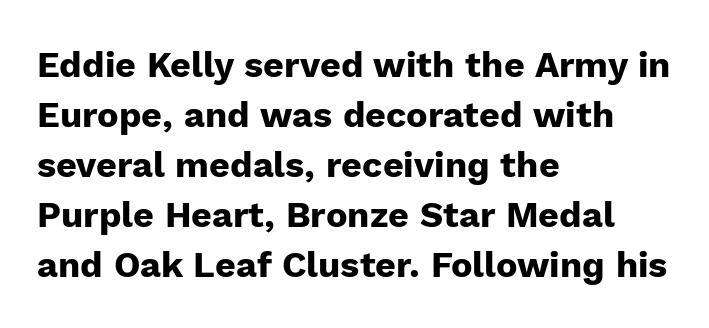
Decoration check: the copy has no underline. The passage shown stacks its lines at a standard gap. Posture: vertical. Tracking here is standard; glyphs follow each other at the usual distance. These lines are composed in type without serifs. The sample has been set heavy, in full bold.
